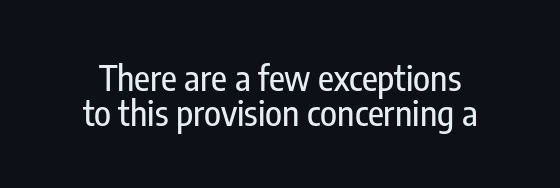
{"serif": "no", "italic": "no", "width": "condensed", "stroke_contrast": "low", "x_height": "medium", "monospaced": "no", "underline": "no", "line_spacing": "tight", "line_spacing_ratio": 0.99, "letter_spacing": "normal", "letter_spacing_em": 0.0, "glyph_px": 35}
